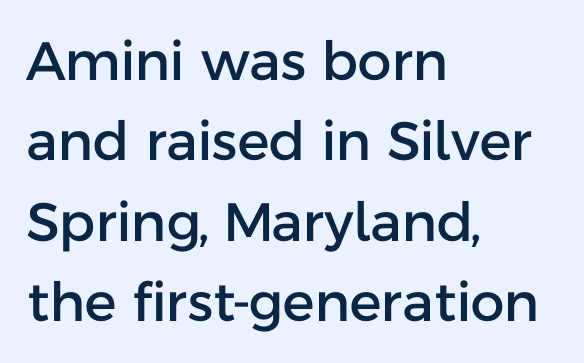
Anything drawn beneath the words? Only blank space. The letters advance in unequal steps, a hallmark of proportional type. This rendering employs a face without finishing strokes, i.e., a sans-serif. This block has exactly the height ordinary leading produces.
